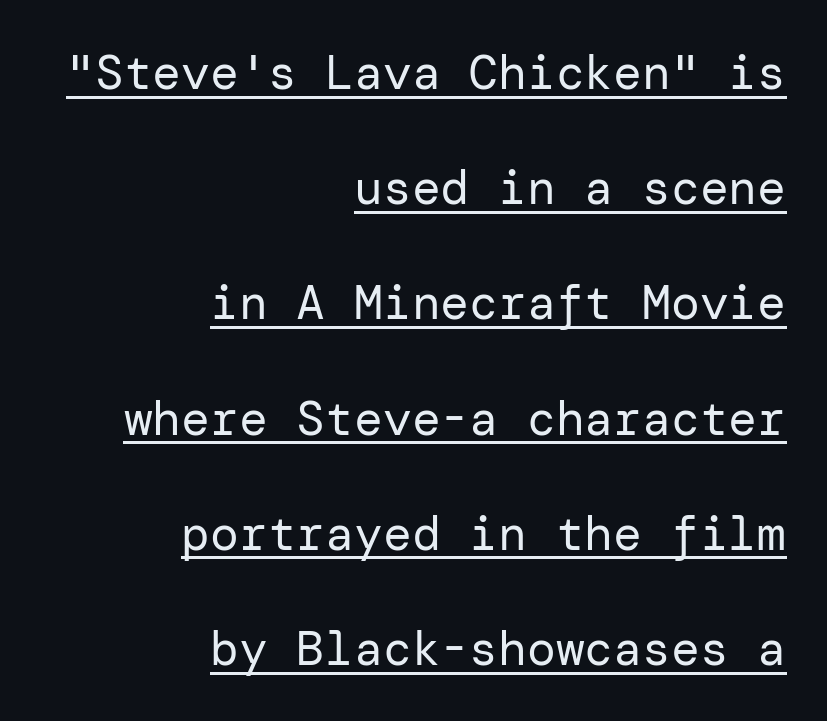
The rendering uses the underline text-decoration. Font category for this specimen: sans-serif. Summary of vertical rhythm: relaxed, with wide interline spacing. The strokes carry an ordinary text weight at most. Ascenders rise straight up at ninety degrees.
